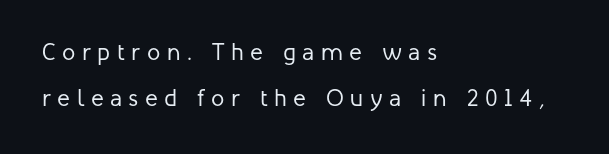
Q: Is the text bold? A: No.
Q: Is the text italic (slanted)? A: No, it is upright.
Q: Is the text underlined? A: No.
Q: How is the paragraph aligned? A: Left-aligned.
Q: Is the spacing between letters normal or unusually wide? A: Unusually wide.
Q: Is the spacing between lines tight, normal or loose? A: Loose.
